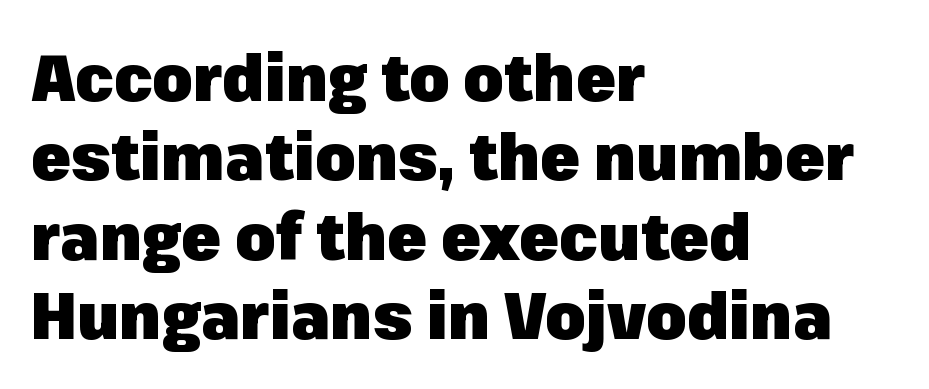
Q: Is the text bold? A: Yes.
Q: Is the text italic (slanted)? A: No, it is upright.
Q: Is the typeface a serif or a sans-serif typeface? A: Sans-serif.
Q: Is the text underlined? A: No.
Q: How is the paragraph aligned? A: Left-aligned.
Q: Is the spacing between letters normal or unusually wide? A: Normal.
Q: Width (condensed, normal, or wide)? A: Normal.
Q: Stroke contrast? A: Low.
Q: x-height? A: Medium.
Q: Monospaced? A: No.
